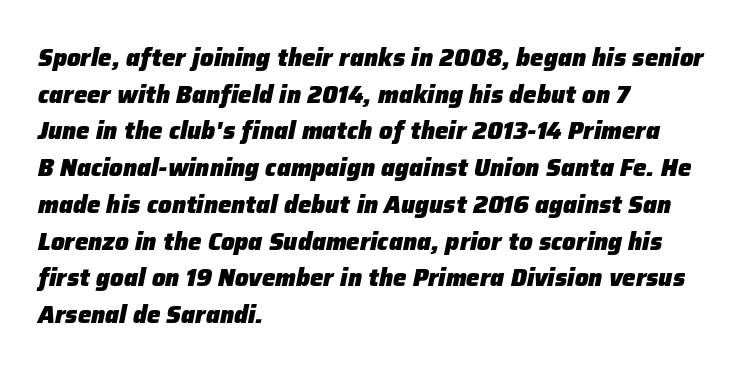
The image shows 24 px bold type, italic (leaning right); set left-aligned, normal line spacing (1.53x), normal letter spacing, not underlined.
